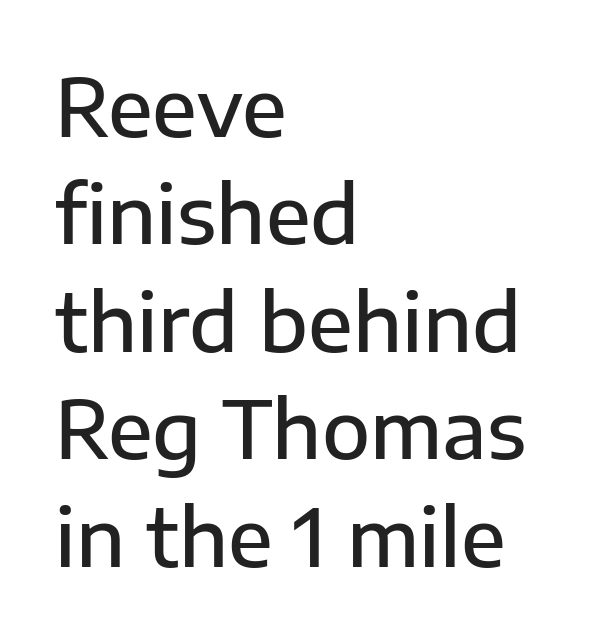
Character widths vary here, with narrow letters taking less room than wide ones. Check where the strokes stop: nothing finishes them off — pure sans. The letters stand straight up with perfectly vertical stems. Letter spacing: default. A clean baseline with only descenders dipping below it. The typesetter chose a ragged-right arrangement here.
